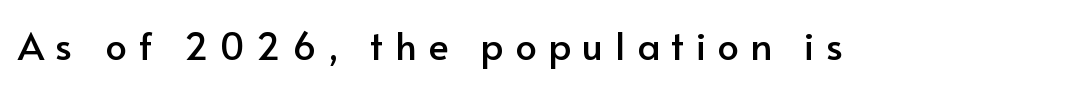
{"serif": "no", "italic": "no", "width": "normal", "stroke_contrast": "low", "x_height": "small", "monospaced": "no", "underline": "no", "letter_spacing": "wide", "letter_spacing_em": 0.3, "glyph_px": 38}
